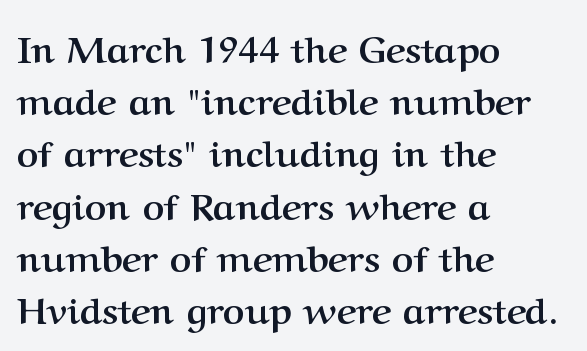
The image shows 37 px semibold serif type, upright; set left-aligned, normal line spacing (1.41x), normal letter spacing, not underlined; medium stroke contrast and a medium x-height.
